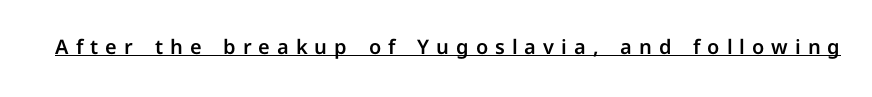
{"italic": "no", "underline": "yes", "letter_spacing": "wide", "letter_spacing_em": 0.35, "glyph_px": 20}
